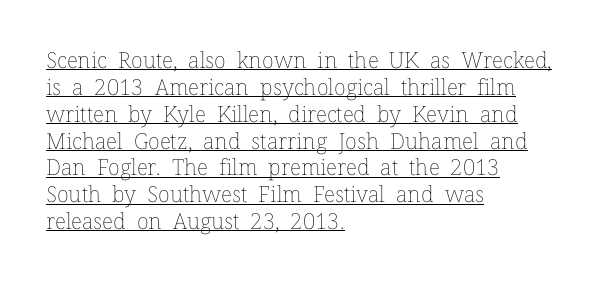
The image shows 22 px text type, upright; set left-aligned, line spacing 1.22x, normal letter spacing, underlined.
